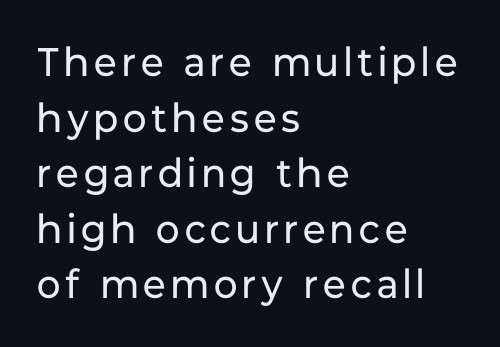
Q: Is the text bold? A: No.
Q: Is the text italic (slanted)? A: No, it is upright.
Q: Is the typeface a serif or a sans-serif typeface? A: Sans-serif.
Q: Is the text underlined? A: No.
Q: How is the paragraph aligned? A: Left-aligned.
Q: Is the spacing between lines tight, normal or loose? A: Normal.
Q: Width (condensed, normal, or wide)? A: Normal.
Q: Stroke contrast? A: Low.
Q: x-height? A: Medium.
Q: Monospaced? A: No.
